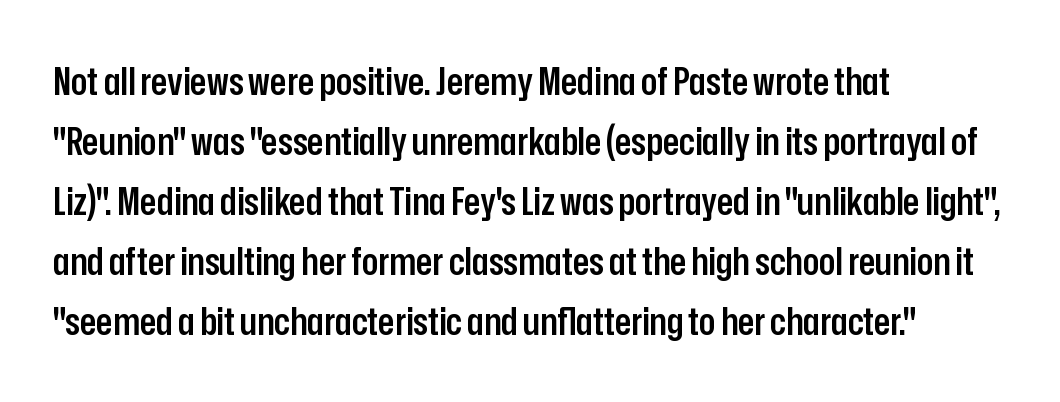
The letters carry no serifs — their stems end cleanly without finishing strokes. One glance says typical: line gaps are just what's usual. Moderately thickened strokes mark this as semibold type. If you drew a ruler down the left edge, every line would touch it. Quick note: not italic, upright. The gap between lines stays unmarked.
